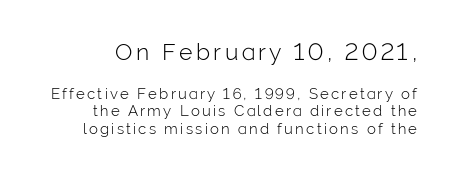
{"italic": "no", "bold": "no", "underline": "no", "line_spacing_ratio": 1.18, "larger_block": "first", "size_ratio": 1.53, "glyph_px": 23}
